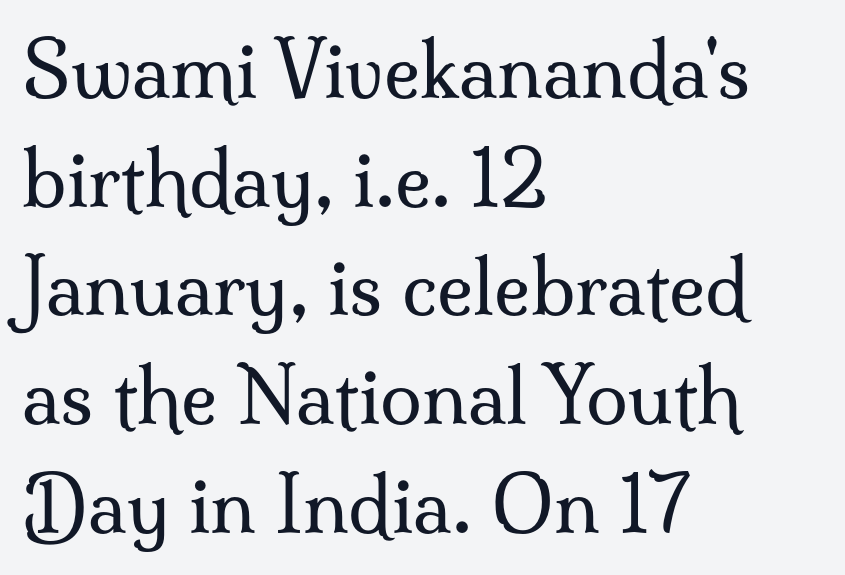
{"serif": "yes", "italic": "no", "bold": "no", "weight": "regular", "width": "normal", "stroke_contrast": "medium", "x_height": "small", "monospaced": "no", "underline": "no", "align": "left", "line_spacing": "normal", "line_spacing_ratio": 1.43, "letter_spacing": "normal", "letter_spacing_em": 0.0, "glyph_px": 76}
